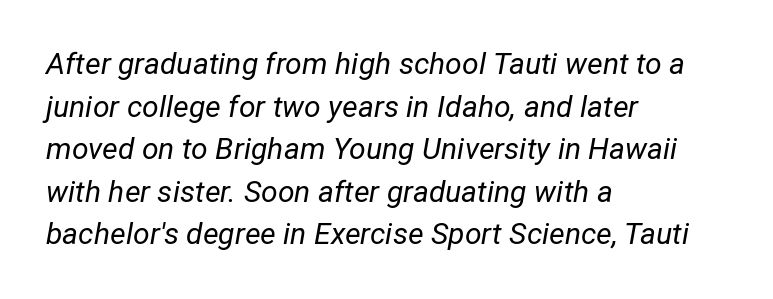
The image shows 30 px regular-weight type, italic (leaning right); set left-aligned, normal line spacing (1.42x), normal letter spacing, not underlined; low stroke contrast and a medium x-height.
